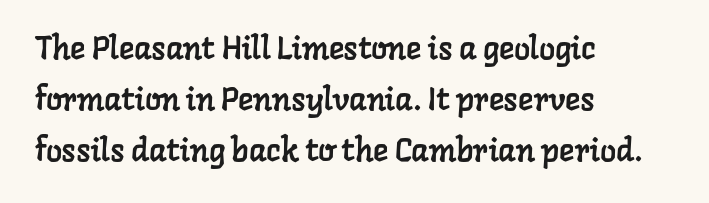
{"serif": "yes", "width": "normal", "stroke_contrast": "low", "x_height": "medium", "monospaced": "no", "underline": "no", "align": "left", "line_spacing": "normal", "line_spacing_ratio": 1.59, "letter_spacing": "normal", "letter_spacing_em": 0.0, "glyph_px": 32}
